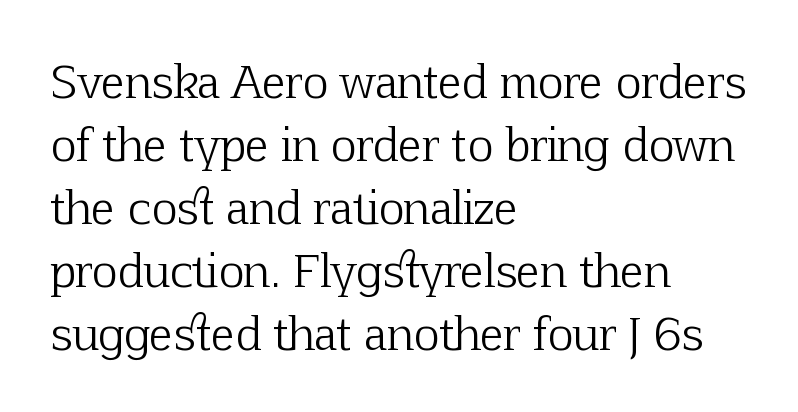
The image shows 44 px light serif type, upright; set left-aligned, normal line spacing (1.43x), normal letter spacing, not underlined; low stroke contrast and a medium x-height.
